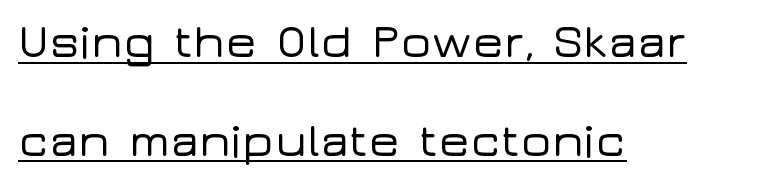
The image shows 47 px wide sans-serif type, upright; set left-aligned, loose line spacing (2.1x), normal letter spacing, underlined; low stroke contrast and a medium x-height.
